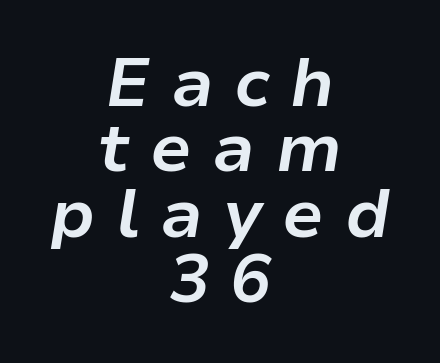
Check the space under the baseline: it is left empty. Typographic density is high because the face is bold. The rag falls on both sides of this text block equally. Emphasis-style slanted type is in use.
